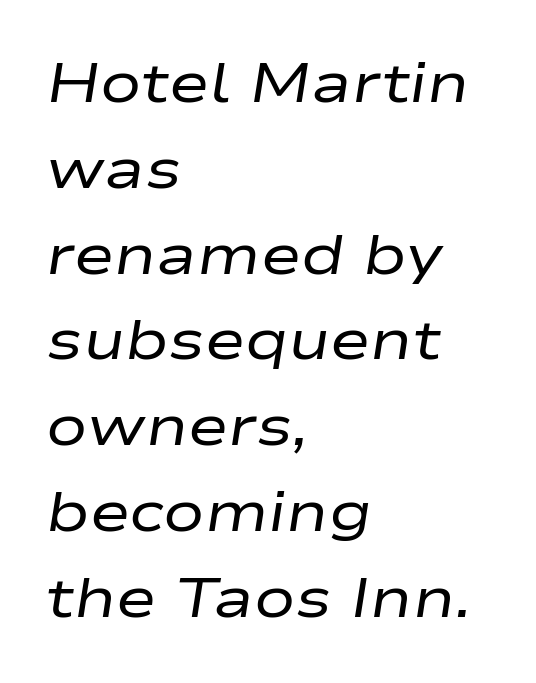
Q: Is the text bold? A: No.
Q: Is the text italic (slanted)? A: Yes, it leans right by about 9 degrees.
Q: Is the text underlined? A: No.
Q: How is the paragraph aligned? A: Left-aligned.
Q: Is the spacing between letters normal or unusually wide? A: Normal.
Q: Is the spacing between lines tight, normal or loose? A: Normal.
Q: Width (condensed, normal, or wide)? A: Wide.
Q: Stroke contrast? A: Low.
Q: x-height? A: Medium.
Q: Monospaced? A: No.
